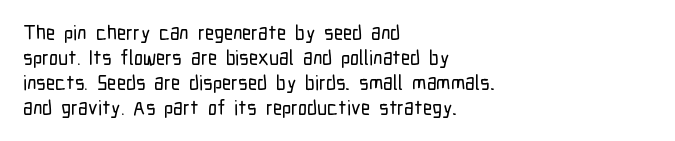
Q: Is the text italic (slanted)? A: No, it is upright.
Q: Is the text underlined? A: No.
Q: How is the paragraph aligned? A: Left-aligned.
Q: Is the spacing between letters normal or unusually wide? A: Normal.
Q: Is the spacing between lines tight, normal or loose? A: Normal.
